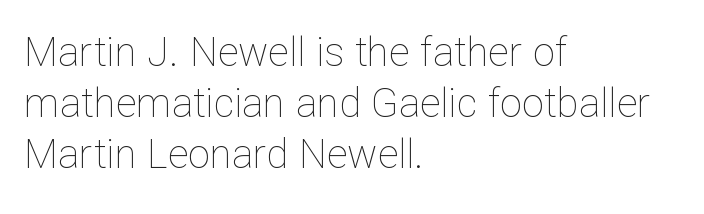
Q: Is the text bold? A: No.
Q: Is the text italic (slanted)? A: No, it is upright.
Q: Is the text underlined? A: No.
Q: How is the paragraph aligned? A: Left-aligned.
Q: Is the spacing between letters normal or unusually wide? A: Normal.
Q: Is the spacing between lines tight, normal or loose? A: Normal.
Q: Width (condensed, normal, or wide)? A: Normal.
Q: Stroke contrast? A: Low.
Q: x-height? A: Medium.
Q: Monospaced? A: No.
